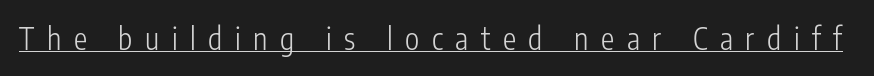
{"serif": "no", "italic": "no", "bold": "no", "weight": "light", "width": "condensed", "stroke_contrast": "low", "x_height": "medium", "monospaced": "no", "underline": "yes", "letter_spacing": "wide", "letter_spacing_em": 0.42, "glyph_px": 30}
